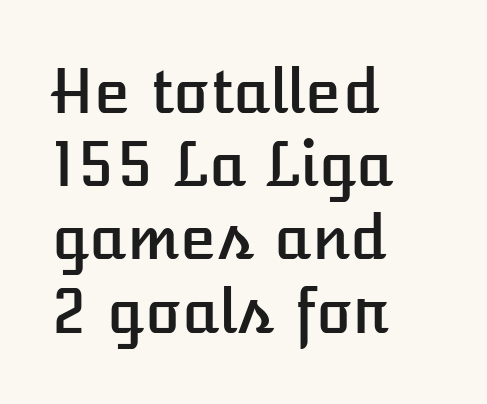
The image shows 60 px text type, upright; set left-aligned, line spacing 1.22x, normal letter spacing, not underlined; low stroke contrast and a medium x-height.
